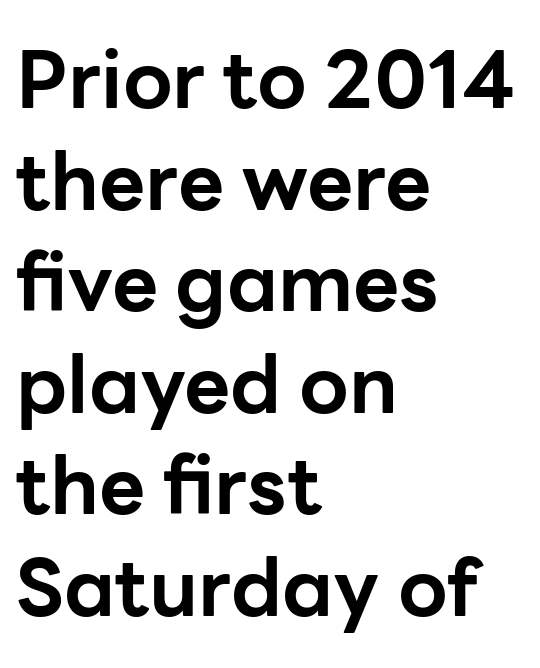
{"serif": "no", "italic": "no", "bold": "yes", "weight": "bold", "width": "normal", "stroke_contrast": "low", "x_height": "medium", "monospaced": "no", "underline": "no", "align": "left", "line_spacing": "normal", "line_spacing_ratio": 1.27, "letter_spacing": "normal", "letter_spacing_em": 0.0, "glyph_px": 80}
